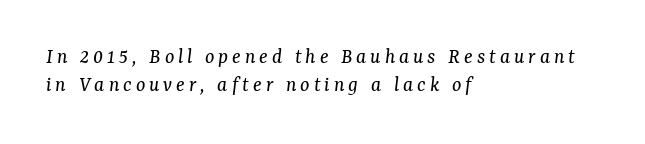
The image shows 22 px text type, italic (leaning right); set left-aligned, normal line spacing (1.28x), not underlined.
